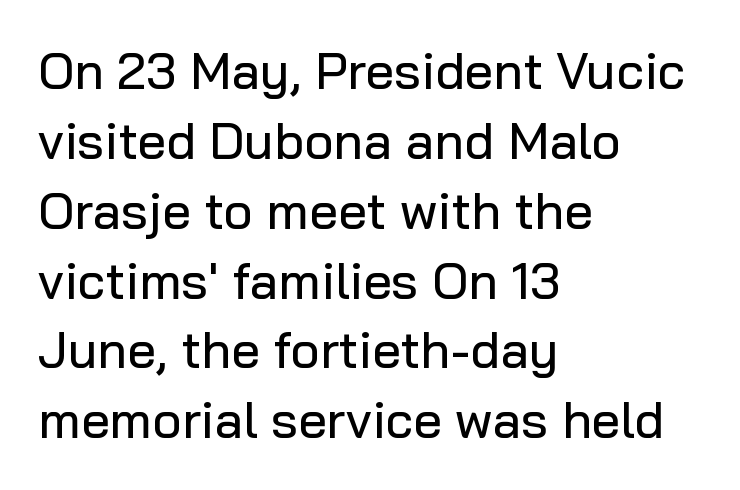
The image shows 51 px sans-serif type, upright; set left-aligned, normal line spacing (1.37x), normal letter spacing, not underlined; low stroke contrast and a medium x-height.
